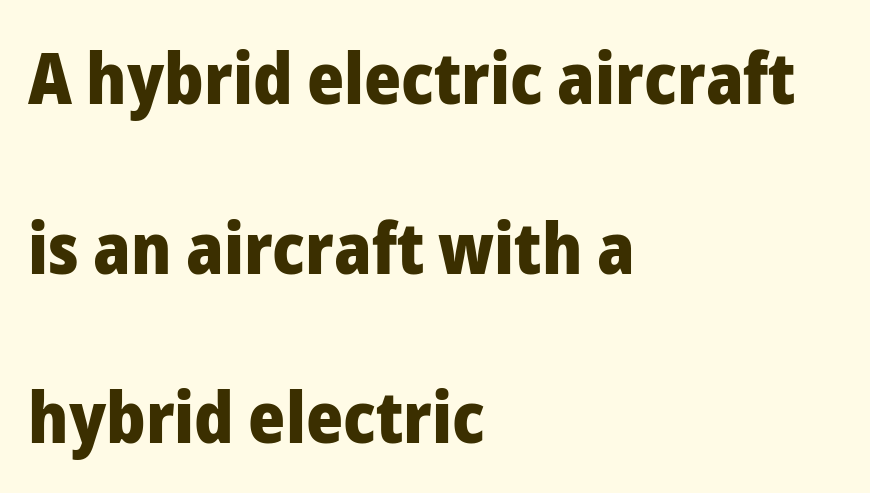
{"serif": "no", "italic": "no", "bold": "yes", "weight": "heavy", "width": "normal", "stroke_contrast": "low", "x_height": "medium", "monospaced": "no", "underline": "no", "align": "left", "line_spacing": "loose", "line_spacing_ratio": 2.39, "letter_spacing": "normal", "letter_spacing_em": 0.0, "glyph_px": 71}
